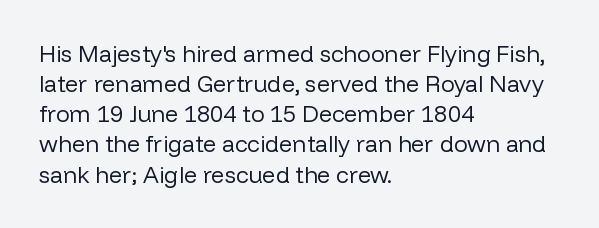
{"italic": "no", "bold": "no", "underline": "no", "align": "left", "line_spacing": "normal", "line_spacing_ratio": 1.31, "letter_spacing": "normal", "letter_spacing_em": 0.0, "glyph_px": 23}
